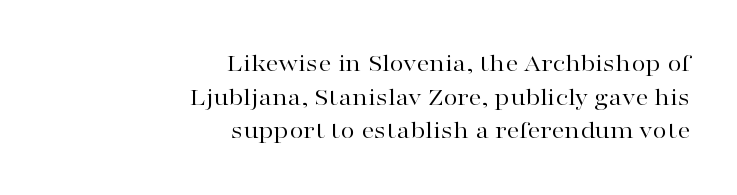
Q: Is the text bold? A: No.
Q: Is the text italic (slanted)? A: No, it is upright.
Q: Is the text underlined? A: No.
Q: How is the paragraph aligned? A: Right-aligned.
Q: Is the spacing between letters normal or unusually wide? A: Normal.
Q: Is the spacing between lines tight, normal or loose? A: Normal.
